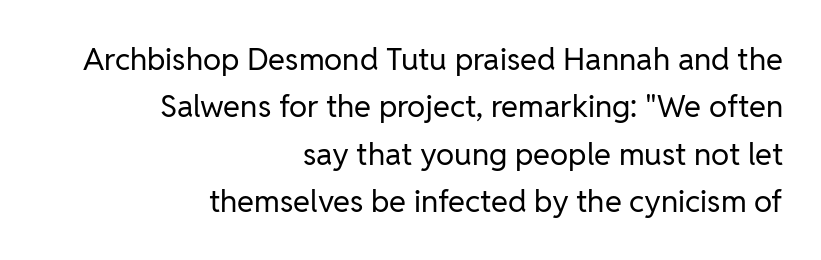
The image shows 31 px regular-weight sans-serif type, upright; set right-aligned, normal line spacing (1.53x), normal letter spacing, not underlined; low stroke contrast and a medium x-height.
